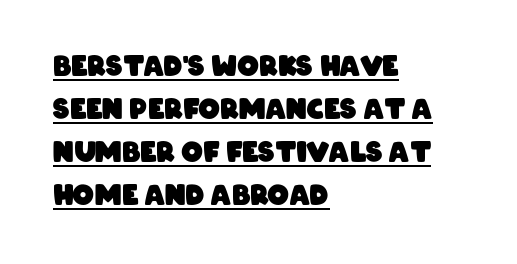
The sample's only ornament is a line tracing under the words. This rendering uses left alignment, leaving the right contour irregular. Characters follow at the spacing the type designer built in. The letters are bold, with thick, heavy strokes. The space between consecutive lines is moderate.
